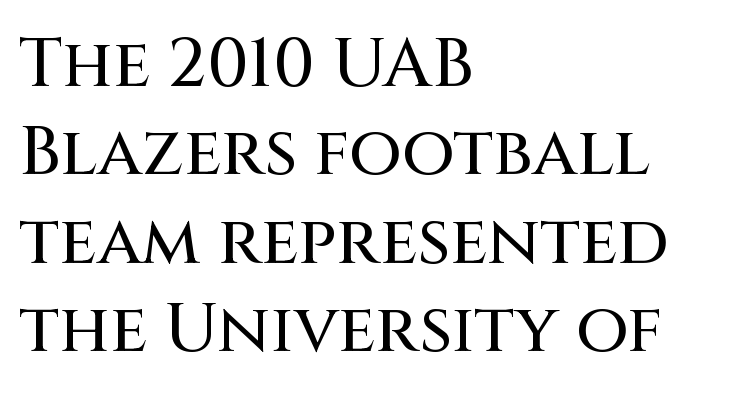
Q: Is the text italic (slanted)? A: No, it is upright.
Q: Is the typeface a serif or a sans-serif typeface? A: Sans-serif.
Q: Is the text underlined? A: No.
Q: How is the paragraph aligned? A: Left-aligned.
Q: Is the spacing between letters normal or unusually wide? A: Normal.
Q: Is the spacing between lines tight, normal or loose? A: Normal.
Q: Width (condensed, normal, or wide)? A: Normal.
Q: Stroke contrast? A: Medium.
Q: x-height? A: Large.
Q: Monospaced? A: No.
